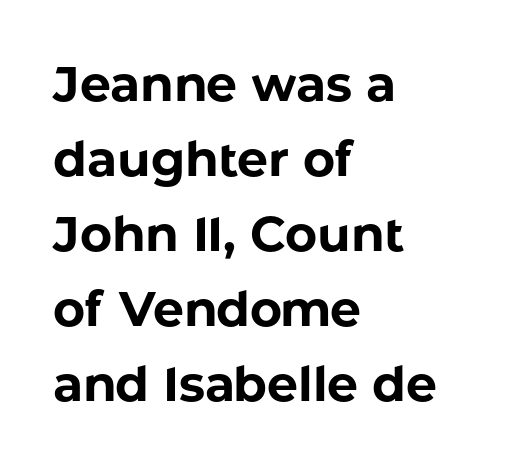
{"serif": "no", "italic": "no", "bold": "yes", "weight": "bold", "width": "normal", "stroke_contrast": "low", "x_height": "medium", "monospaced": "no", "underline": "no", "align": "left", "line_spacing": "normal", "line_spacing_ratio": 1.53, "letter_spacing": "normal", "letter_spacing_em": 0.0, "glyph_px": 49}
